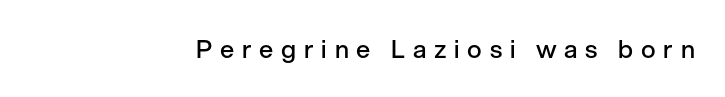
Students, note that the glyphs here are deliberately spaced far apart. Ascenders rise straight up at ninety degrees. Nobody drew a line under any word here. The font is running at a semibold setting, under full bold.
